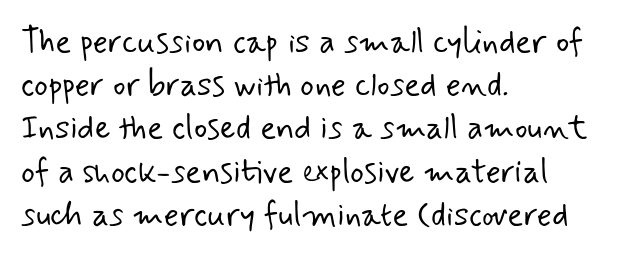
Quick note: underline off. These glyphs show unthickened strokes, regular width or finer. Reading down the block, your eye returns to a fixed left position each line. These lines are rendered in a variable-pitch font.
